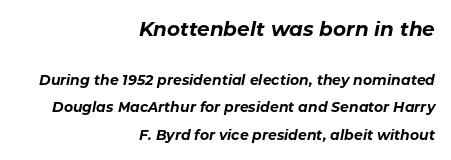
The image shows 20 px bold type, italic (leaning right); set right-aligned, loose line spacing (1.95x), normal letter spacing, not underlined; the first (top) block is 1.43x larger.
